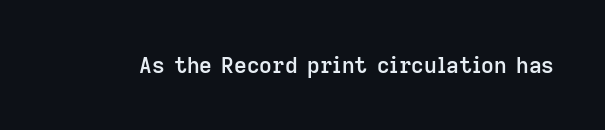
There is no visible air inserted between adjacent glyphs. The characters look somewhat weighty, a semibold short of true bold. Check the space under the baseline: it is left empty. Ascenders rise straight up at ninety degrees.
